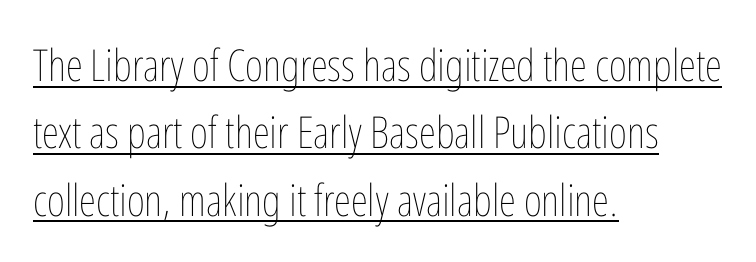
Q: Is the text bold? A: No.
Q: Is the text italic (slanted)? A: No, it is upright.
Q: Is the text underlined? A: Yes.
Q: How is the paragraph aligned? A: Left-aligned.
Q: Is the spacing between letters normal or unusually wide? A: Normal.
Q: Is the spacing between lines tight, normal or loose? A: Normal.
Q: Width (condensed, normal, or wide)? A: Condensed.
Q: Stroke contrast? A: Low.
Q: x-height? A: Medium.
Q: Monospaced? A: No.
